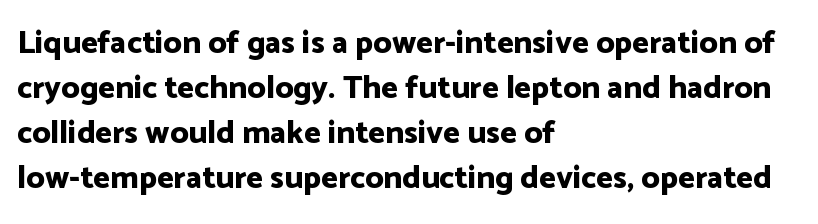
The letters advance in unequal steps, a hallmark of proportional type. In CSS terms this would be text-align: left. Words appear dense and cohesive because spacing is normal. A typesetter would label this face a sans. Descenders hang freely into open space.
